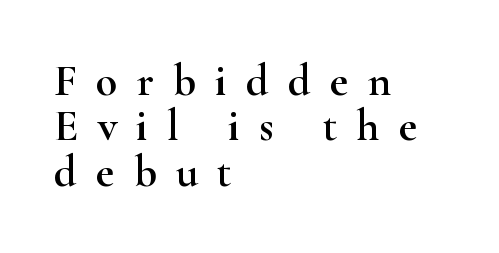
Q: Is the text italic (slanted)? A: No, it is upright.
Q: Is the typeface a serif or a sans-serif typeface? A: Serif.
Q: Is the text underlined? A: No.
Q: How is the paragraph aligned? A: Left-aligned.
Q: Is the spacing between letters normal or unusually wide? A: Unusually wide.
Q: Is the spacing between lines tight, normal or loose? A: Tight.
Q: Width (condensed, normal, or wide)? A: Wide.
Q: Stroke contrast? A: High.
Q: x-height? A: Small.
Q: Monospaced? A: No.
